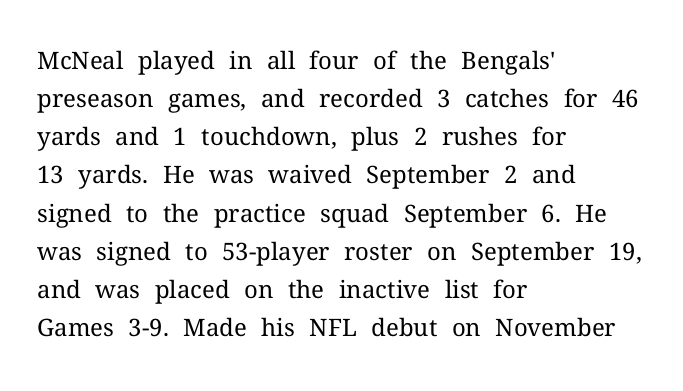
Is there much room between lines? A standard amount, neither cramped nor airy. A roman cut, with each character standing at attention. How are the letters spaced? Ordinarily, with no added tracking. This rendering features lettering with no underline. The paragraph shown leans on its left margin. The weight tops out at a normal text grade.
